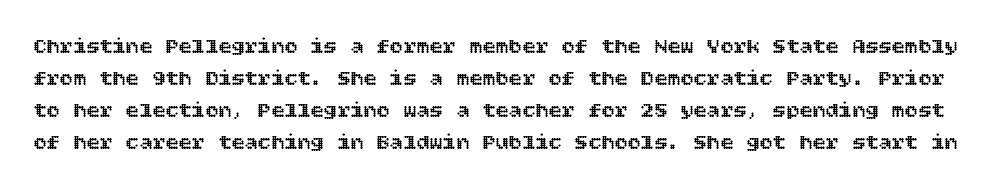
The image shows 22 px text type, upright; set normal line spacing (1.46x), normal letter spacing, not underlined.
